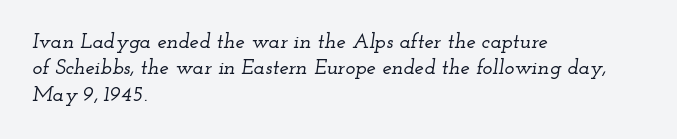
Q: Is the text italic (slanted)? A: Yes, it leans right by about 12 degrees.
Q: Is the text underlined? A: No.
Q: How is the paragraph aligned? A: Left-aligned.
Q: Is the spacing between letters normal or unusually wide? A: Normal.
Q: Is the spacing between lines tight, normal or loose? A: Normal.
